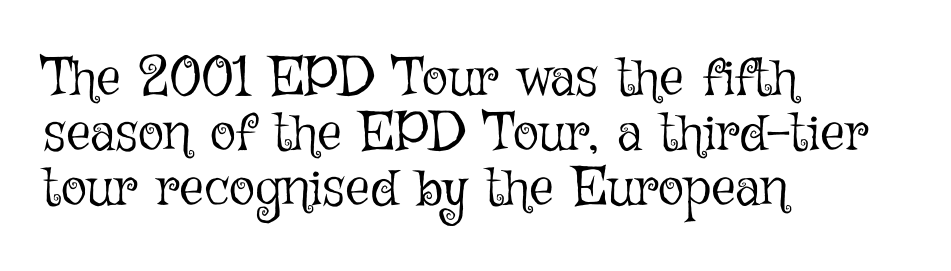
Check the space under the baseline: it is left empty. These lines are set flush left with a ragged right edge. Every character sits straight up, as roman type does. Think of a printed novel: that variable character pitch is what you see here. The passage shown stacks its lines with hardly any gap.
